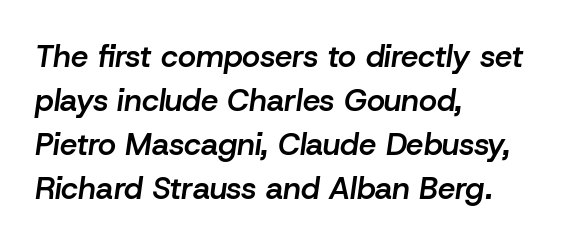
Q: Is the text bold? A: Semi-bold.
Q: Is the text italic (slanted)? A: Yes, it leans right by about 8 degrees.
Q: Is the text underlined? A: No.
Q: How is the paragraph aligned? A: Left-aligned.
Q: Is the spacing between letters normal or unusually wide? A: Normal.
Q: Is the spacing between lines tight, normal or loose? A: Normal.
Q: Width (condensed, normal, or wide)? A: Normal.
Q: Stroke contrast? A: Low.
Q: x-height? A: Medium.
Q: Monospaced? A: No.
